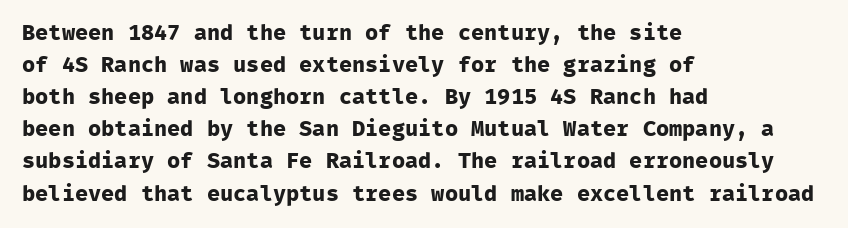
The image shows 22 px bold type, upright; set left-aligned, normal line spacing (1.46x), normal letter spacing, not underlined.
